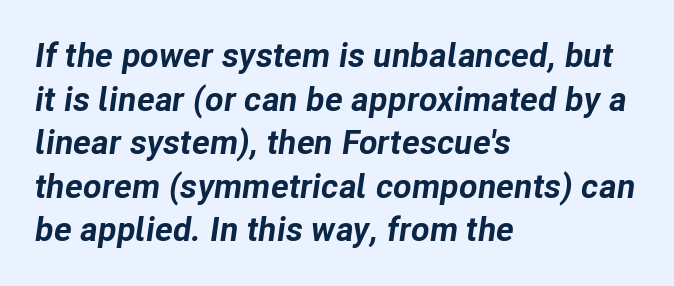
Q: Is the text bold? A: Yes.
Q: Is the text italic (slanted)? A: Yes, it leans right by about 8 degrees.
Q: Is the text underlined? A: No.
Q: How is the paragraph aligned? A: Left-aligned.
Q: Is the spacing between letters normal or unusually wide? A: Normal.
Q: Is the spacing between lines tight, normal or loose? A: Normal.
Q: Width (condensed, normal, or wide)? A: Normal.
Q: Stroke contrast? A: Low.
Q: x-height? A: Medium.
Q: Monospaced? A: No.
